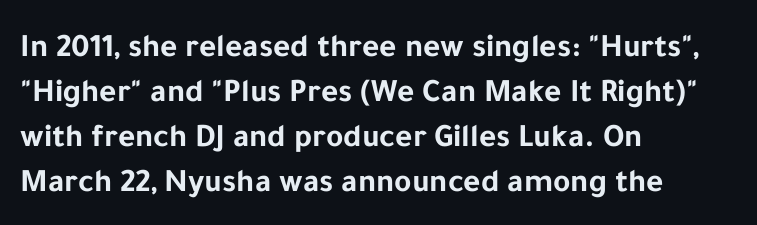
Q: Is the text bold? A: Yes.
Q: Is the text italic (slanted)? A: No, it is upright.
Q: Is the typeface a serif or a sans-serif typeface? A: Sans-serif.
Q: Is the text underlined? A: No.
Q: How is the paragraph aligned? A: Left-aligned.
Q: Is the spacing between letters normal or unusually wide? A: Normal.
Q: Is the spacing between lines tight, normal or loose? A: Normal.
Q: Width (condensed, normal, or wide)? A: Normal.
Q: Stroke contrast? A: Low.
Q: x-height? A: Medium.
Q: Monospaced? A: No.
